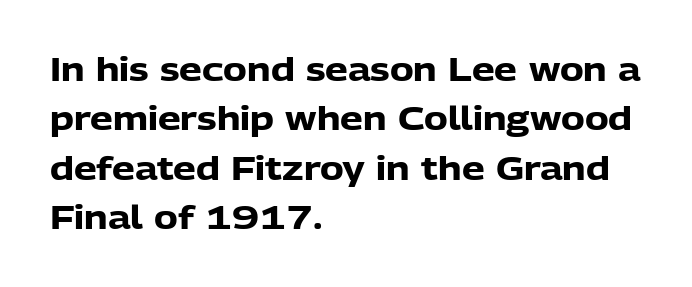
The image shows 32 px heavy sans-serif type, upright; set left-aligned, normal line spacing (1.54x), normal letter spacing, not underlined; low stroke contrast and a medium x-height.
